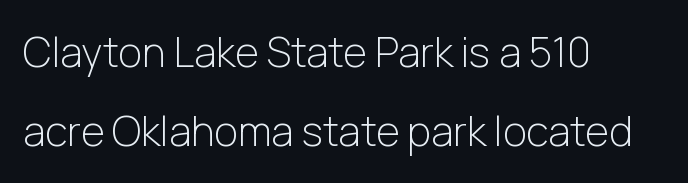
Q: Is the text bold? A: No.
Q: Is the text italic (slanted)? A: No, it is upright.
Q: Is the typeface a serif or a sans-serif typeface? A: Sans-serif.
Q: Is the text underlined? A: No.
Q: How is the paragraph aligned? A: Left-aligned.
Q: Is the spacing between letters normal or unusually wide? A: Normal.
Q: Is the spacing between lines tight, normal or loose? A: Loose.
Q: Width (condensed, normal, or wide)? A: Normal.
Q: Stroke contrast? A: Low.
Q: x-height? A: Medium.
Q: Monospaced? A: No.
